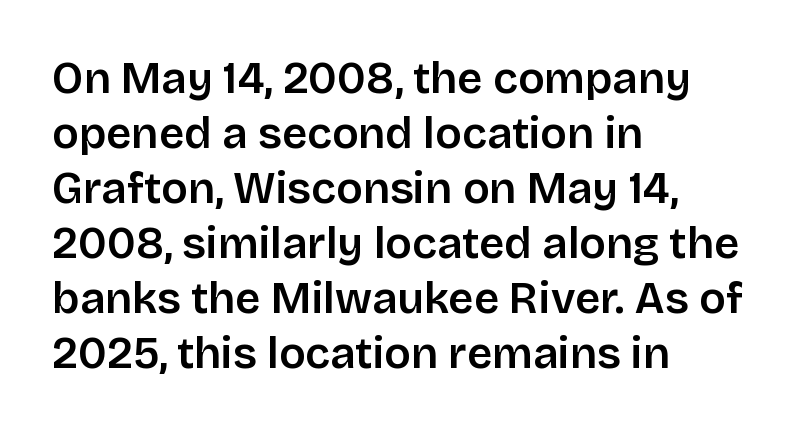
Q: Is the text bold? A: Semi-bold.
Q: Is the text italic (slanted)? A: No, it is upright.
Q: Is the typeface a serif or a sans-serif typeface? A: Sans-serif.
Q: Is the text underlined? A: No.
Q: How is the paragraph aligned? A: Left-aligned.
Q: Is the spacing between letters normal or unusually wide? A: Normal.
Q: Is the spacing between lines tight, normal or loose? A: Normal.
Q: Width (condensed, normal, or wide)? A: Normal.
Q: Stroke contrast? A: Low.
Q: x-height? A: Large.
Q: Monospaced? A: No.
